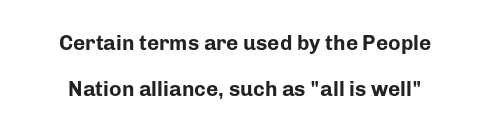
The image shows 21 px bold type, upright; set loose line spacing (2.21x), normal letter spacing, not underlined.
